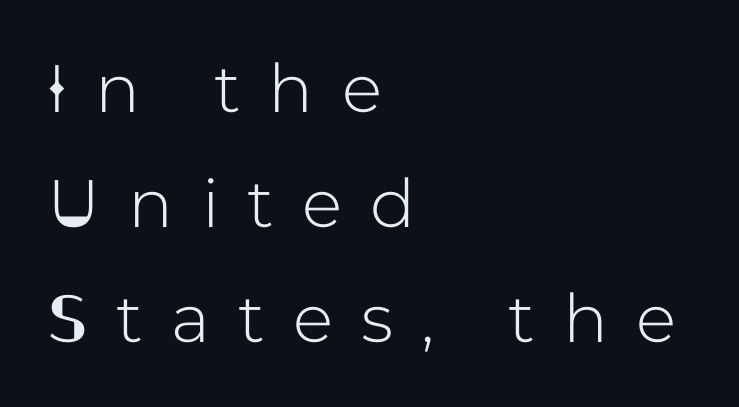
The rag falls on the right side of this text block. Ascenders rise straight up at ninety degrees. The letters advance in unequal steps, a hallmark of proportional type. Just letters on the line, the space beneath them empty.
